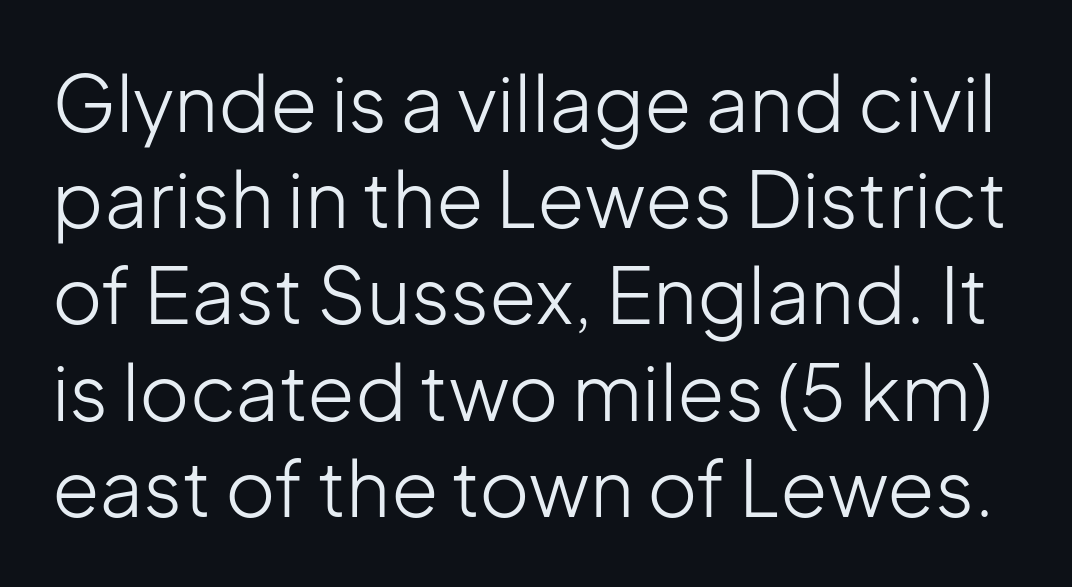
The image shows 77 px light sans-serif type, upright; set normal line spacing (1.25x), normal letter spacing, not underlined; low stroke contrast and a medium x-height.
